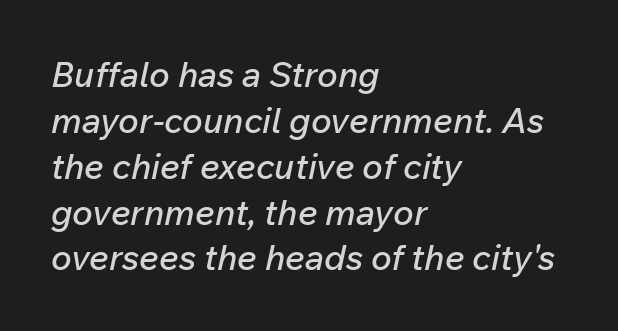
{"italic": "yes", "lean": "right", "slant_degrees": 12, "width": "normal", "stroke_contrast": "low", "x_height": "medium", "monospaced": "no", "underline": "no", "align": "left", "line_spacing": "normal", "line_spacing_ratio": 1.31, "letter_spacing": "normal", "letter_spacing_em": 0.0, "glyph_px": 35}
